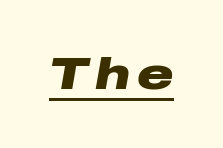
Students, observe the line beneath the letters — that is underlining. A full-strength bold gives these letters their thick strokes. A typesetter would mark this as italic. This sample has the flowing, uneven cadence of proportional lettering.
